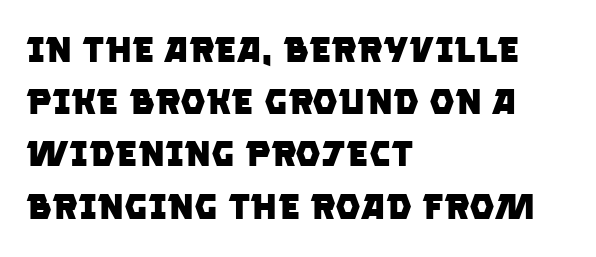
{"serif": "no", "bold": "yes", "weight": "heavy", "width": "normal", "stroke_contrast": "low", "x_height": "large", "monospaced": "no", "underline": "no", "align": "left", "line_spacing": "normal", "line_spacing_ratio": 1.45, "letter_spacing": "normal", "letter_spacing_em": 0.0, "glyph_px": 36}
